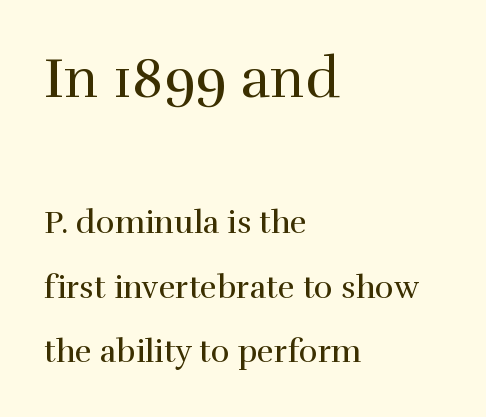
The image shows 56 px regular-weight serif type, upright; set left-aligned, loose line spacing (2.02x), normal letter spacing, not underlined; the first (top) block is 1.75x larger; a medium x-height.
